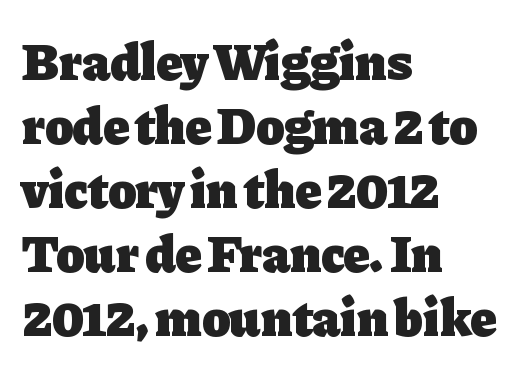
The type family on display is of the serif kind. Typographic density is high because the face is bold. The rendering uses natural spacing where letterforms have individual widths. A clean baseline with only descenders dipping below it. Does the copy run flush right? No — it runs flush left. These lines keep a tight, regular rhythm from letter to letter.
